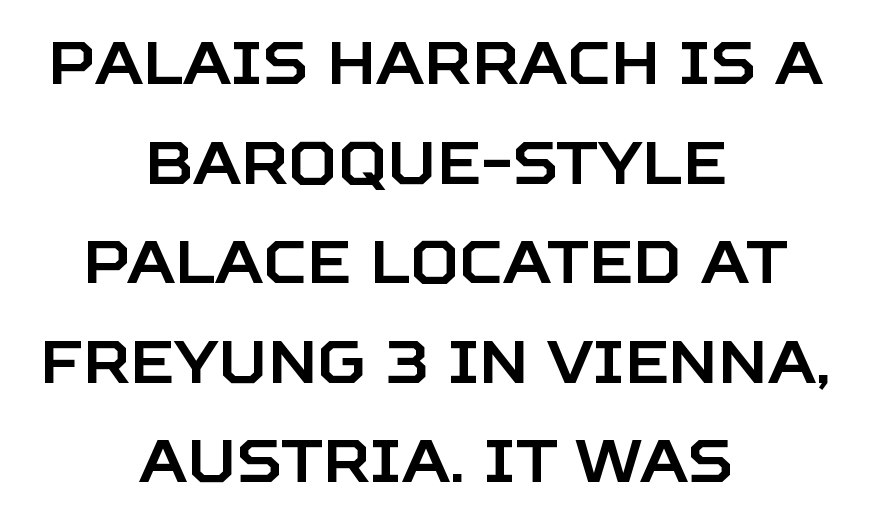
Q: Is the text italic (slanted)? A: No, it is upright.
Q: Is the typeface a serif or a sans-serif typeface? A: Sans-serif.
Q: Is the text underlined? A: No.
Q: How is the paragraph aligned? A: Centered.
Q: Is the spacing between letters normal or unusually wide? A: Normal.
Q: Is the spacing between lines tight, normal or loose? A: Normal.
Q: Width (condensed, normal, or wide)? A: Normal.
Q: Stroke contrast? A: Low.
Q: x-height? A: Large.
Q: Monospaced? A: No.
